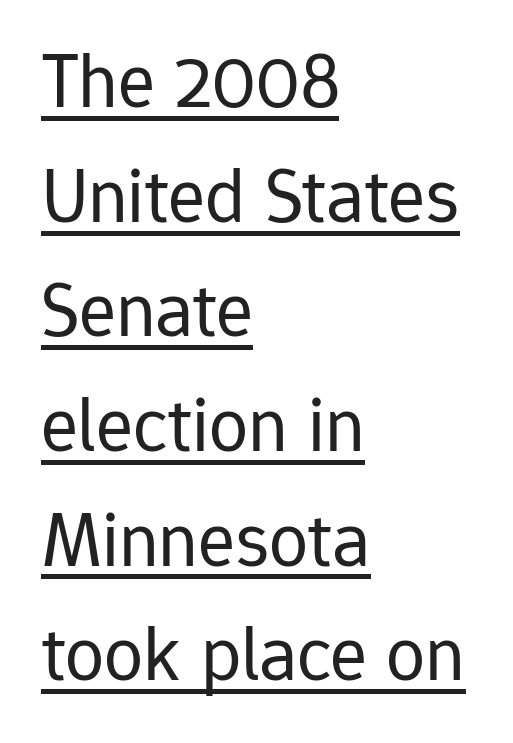
{"serif": "no", "italic": "no", "bold": "no", "weight": "regular", "width": "normal", "stroke_contrast": "low", "x_height": "medium", "monospaced": "no", "underline": "yes", "align": "left", "line_spacing": "normal", "line_spacing_ratio": 1.47, "letter_spacing": "normal", "letter_spacing_em": 0.0, "glyph_px": 78}
